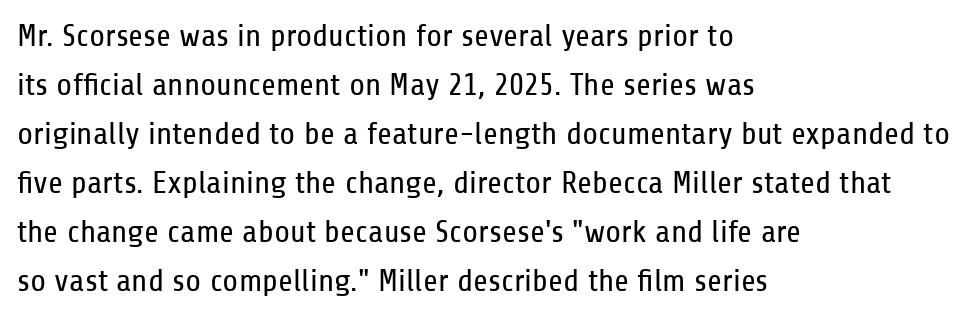
Q: Is the text bold? A: No.
Q: Is the text italic (slanted)? A: No, it is upright.
Q: Is the typeface a serif or a sans-serif typeface? A: Sans-serif.
Q: Is the text underlined? A: No.
Q: How is the paragraph aligned? A: Left-aligned.
Q: Is the spacing between letters normal or unusually wide? A: Normal.
Q: Is the spacing between lines tight, normal or loose? A: Normal.
Q: Width (condensed, normal, or wide)? A: Condensed.
Q: Stroke contrast? A: Low.
Q: x-height? A: Medium.
Q: Monospaced? A: No.
